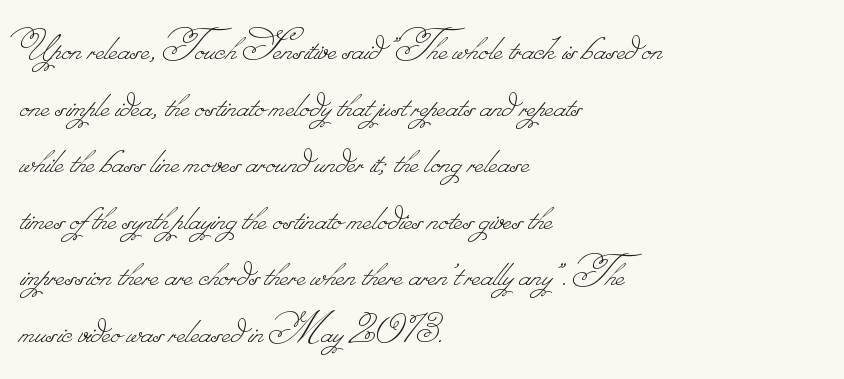
The passage shown is typed in a proportional face where columns would drift. The paragraph has a hard left edge and a soft right edge. Honestly, there is no underline to notice here at all. How are the letters spaced? Ordinarily, with no added tracking.
